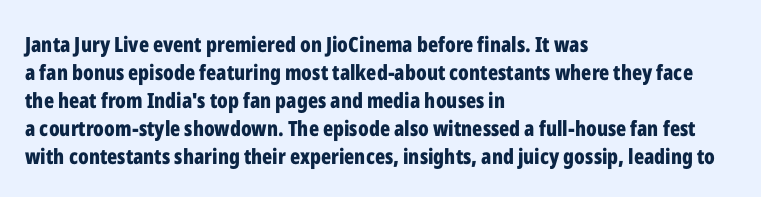
{"italic": "no", "bold": "yes", "underline": "no", "align": "left", "line_spacing": "normal", "line_spacing_ratio": 1.33, "letter_spacing": "normal", "letter_spacing_em": 0.0, "glyph_px": 21}
